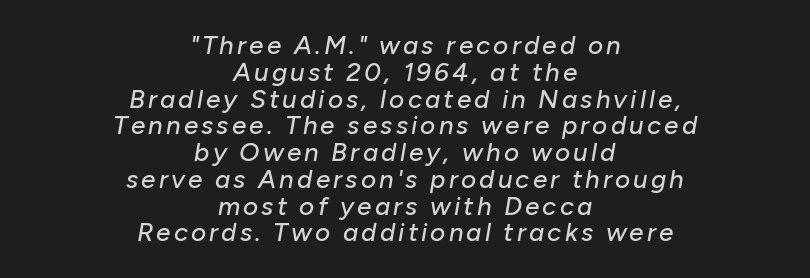
Q: Is the text italic (slanted)? A: Yes, it leans right by about 10 degrees.
Q: Is the text underlined? A: No.
Q: How is the paragraph aligned? A: Centered.
Q: Is the spacing between lines tight, normal or loose? A: Tight.
